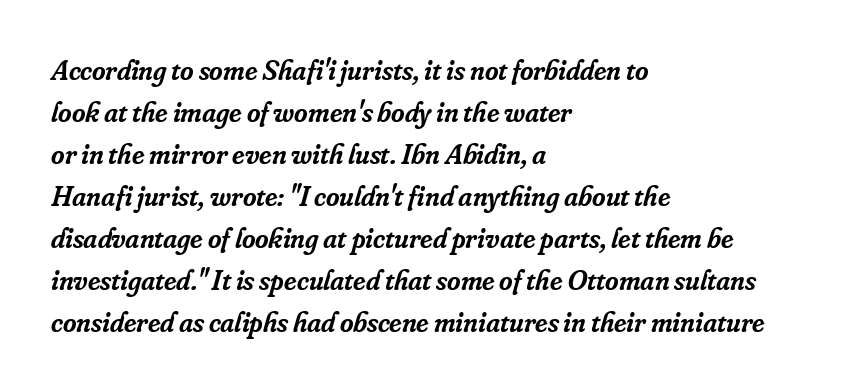
The image shows 29 px semibold serif type, italic (leaning right); set left-aligned, normal line spacing (1.45x), normal letter spacing, not underlined; low stroke contrast and a small x-height.
